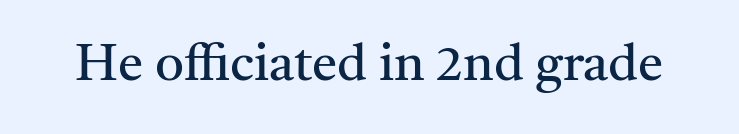
The image shows 51 px regular-weight serif type, upright; set normal letter spacing, not underlined; medium stroke contrast and a medium x-height.
